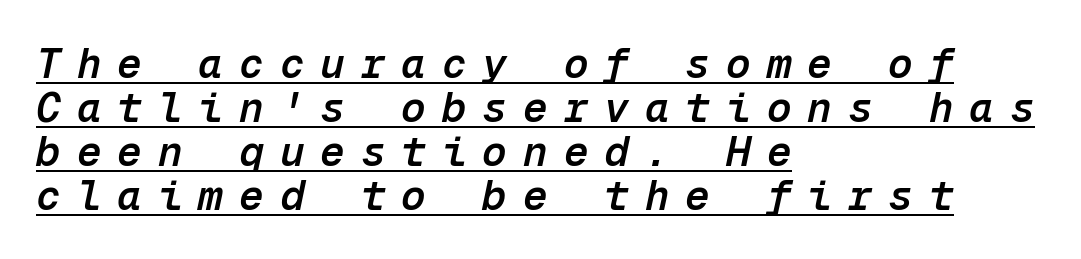
The glyphs have the mass of a demibold cut, below bold. The lines are packed closely together with very little leading. These lines stack with their left ends in a neat column. Beneath each row of characters lies a ruled line.
